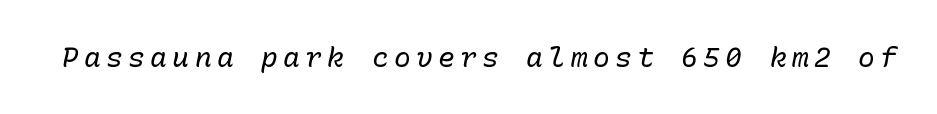
The image shows 28 px regular-weight type, italic (leaning right), monospaced; set not underlined; low stroke contrast and a medium x-height.
